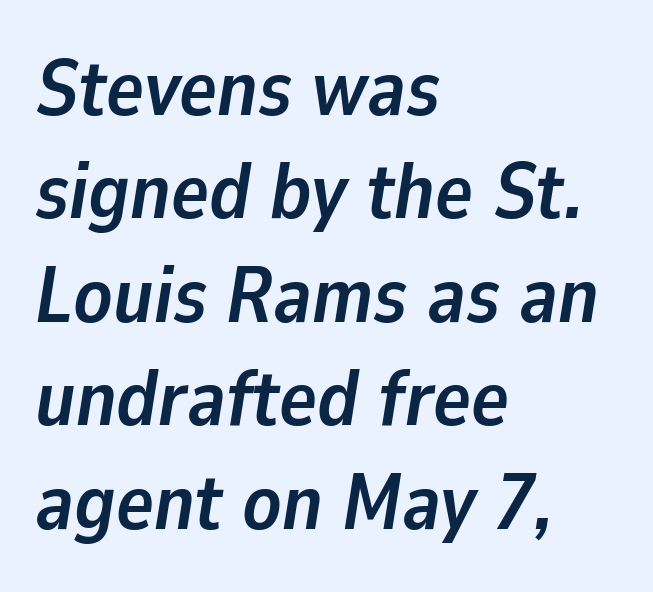
Q: Is the text bold? A: Yes.
Q: Is the text italic (slanted)? A: Yes, it leans right by about 9 degrees.
Q: Is the text underlined? A: No.
Q: How is the paragraph aligned? A: Left-aligned.
Q: Is the spacing between letters normal or unusually wide? A: Normal.
Q: Is the spacing between lines tight, normal or loose? A: Normal.
Q: Width (condensed, normal, or wide)? A: Normal.
Q: Stroke contrast? A: Low.
Q: x-height? A: Medium.
Q: Monospaced? A: No.
